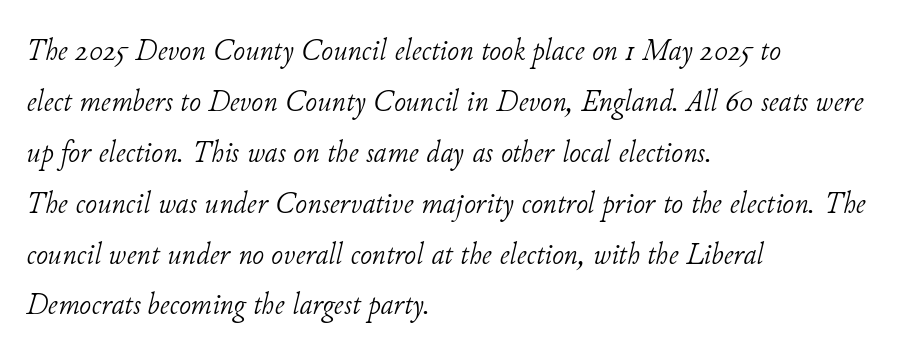
{"serif": "yes", "italic": "yes", "lean": "right", "slant_degrees": 11, "bold": "no", "weight": "light", "width": "normal", "stroke_contrast": "low", "x_height": "small", "monospaced": "no", "underline": "no", "align": "left", "line_spacing": "normal", "line_spacing_ratio": 1.59, "letter_spacing": "normal", "letter_spacing_em": 0.0, "glyph_px": 32}
